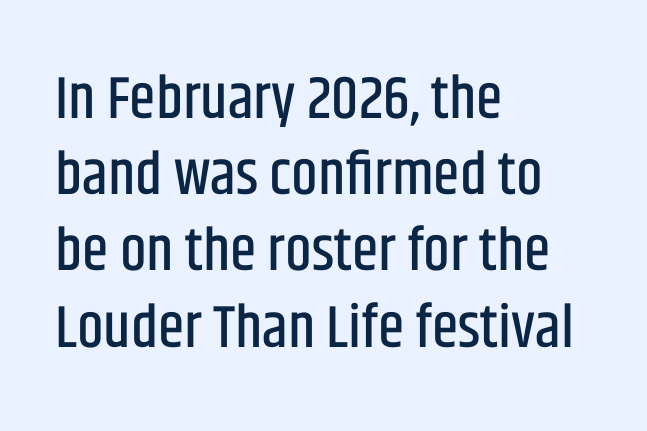
You could not count columns in this text — the font is proportionally spaced. There is no visible air inserted between adjacent glyphs. Where is the straight margin? On the left. Examine the stroke ends and you'll find no serifs. The specimen reads as upright at a glance.
